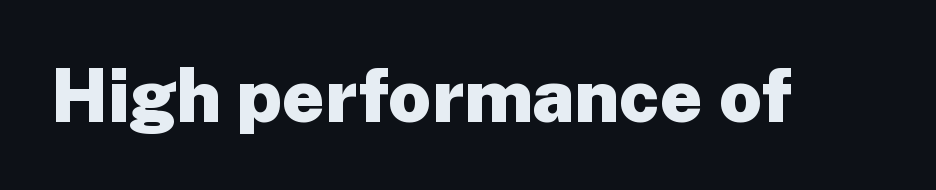
Has an underline been added? It has not. Heft: maximum for text — a bold. Here the designer chose a conventional face with non-uniform glyph widths. Style check: upright.
